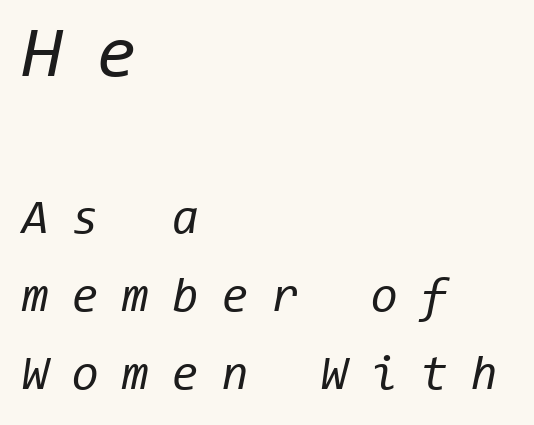
{"italic": "yes", "lean": "right", "slant_degrees": 11, "bold": "no", "weight": "regular", "width": "normal", "stroke_contrast": "low", "x_height": "medium", "monospaced": "yes", "underline": "no", "align": "left", "line_spacing": "normal", "line_spacing_ratio": 1.63, "letter_spacing": "wide", "letter_spacing_em": 0.49, "larger_block": "first", "size_ratio": 1.5, "glyph_px": 72}
